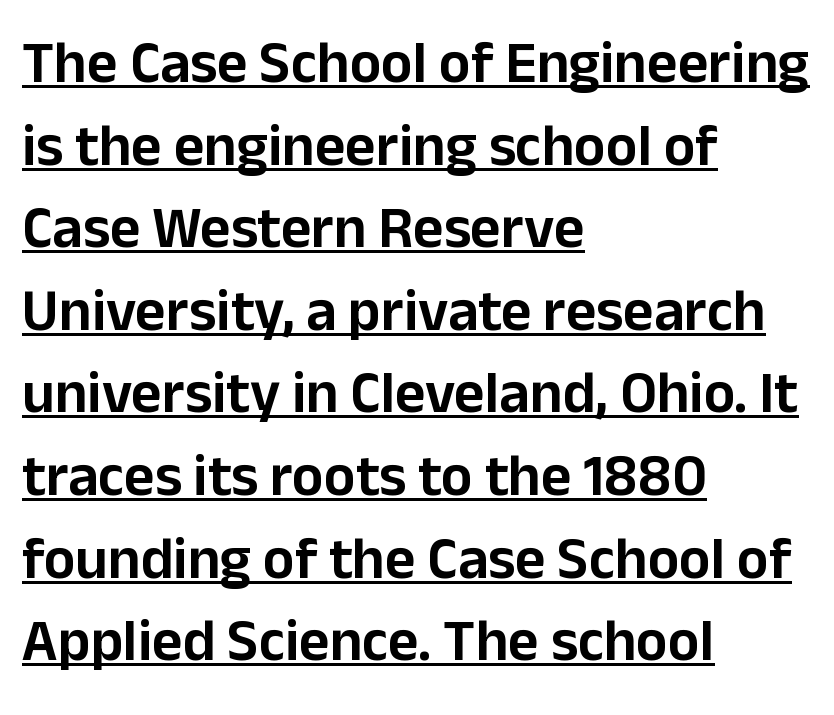
{"serif": "no", "italic": "no", "width": "normal", "stroke_contrast": "low", "x_height": "medium", "monospaced": "no", "underline": "yes", "align": "left", "line_spacing": "normal", "line_spacing_ratio": 1.4, "letter_spacing": "normal", "letter_spacing_em": 0.0, "glyph_px": 59}
